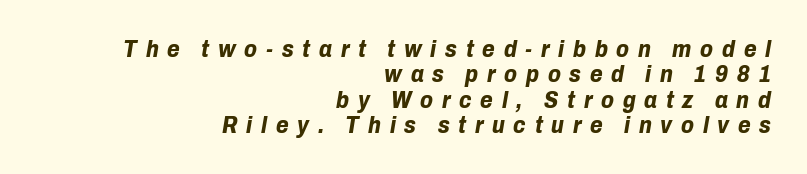
Very little white space separates one row of letters from the next. Someone cranked the tracking dial way up on this one. The typesetting leans heavy: a genuine bold. Every character sits at an angle, as italics do. Alignment: flush right. Descenders are the only things crossing below the line.
